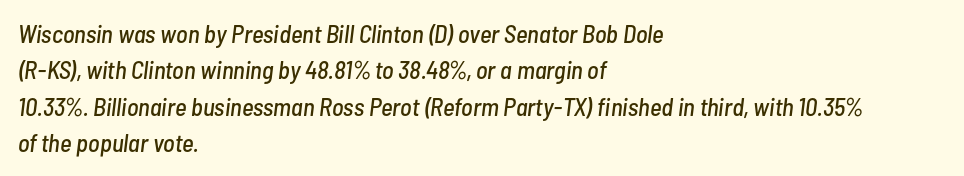
This sample uses an oblique cut, with every glyph tilted off the vertical. Is the letter spacing exaggerated? No — it looks like the ordinary default. Reading down the block, your eye returns to a fixed left position each line. Clear beneath every line of the passage. If you measured baseline to baseline, you'd find a middling distance.
